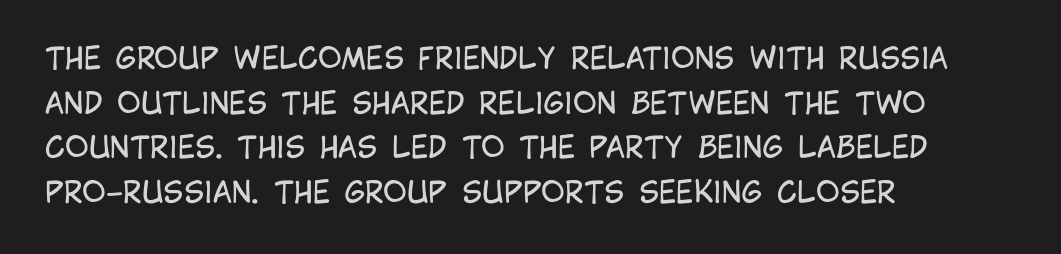
The image shows 29 px regular-weight, condensed sans-serif type, upright; set left-aligned, normal line spacing (1.54x), normal letter spacing, not underlined; low stroke contrast and a large x-height.
